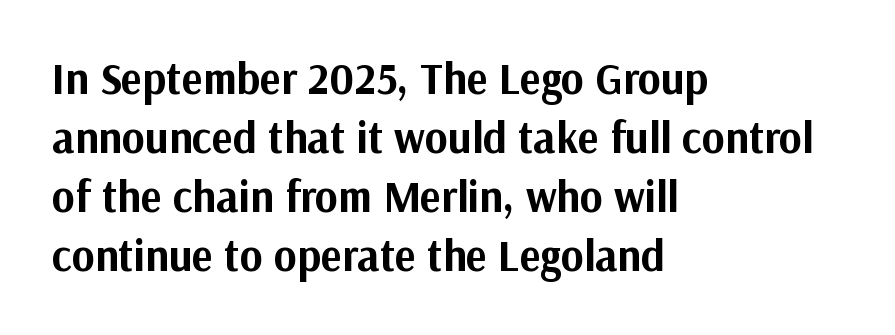
Look at the tracking — it's just the regular setting, nothing added. The text was rendered using a sans face with plain stroke endings. What weight is shown? A full bold with thick strokes. The space beneath each line is pristine and unruled. Here the designer chose a conventional face with non-uniform glyph widths.
